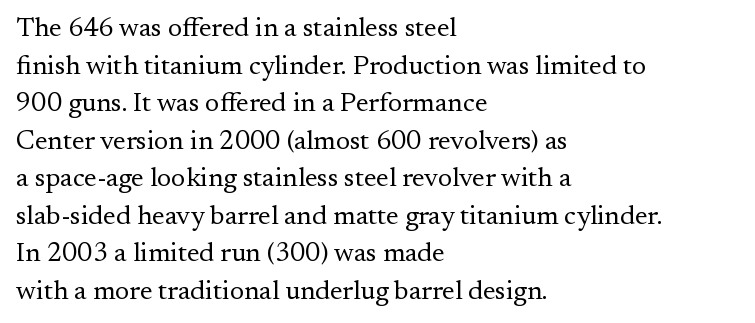
{"italic": "no", "bold": "no", "underline": "no", "align": "left", "line_spacing": "normal", "line_spacing_ratio": 1.39, "letter_spacing": "normal", "letter_spacing_em": 0.0, "glyph_px": 27}
